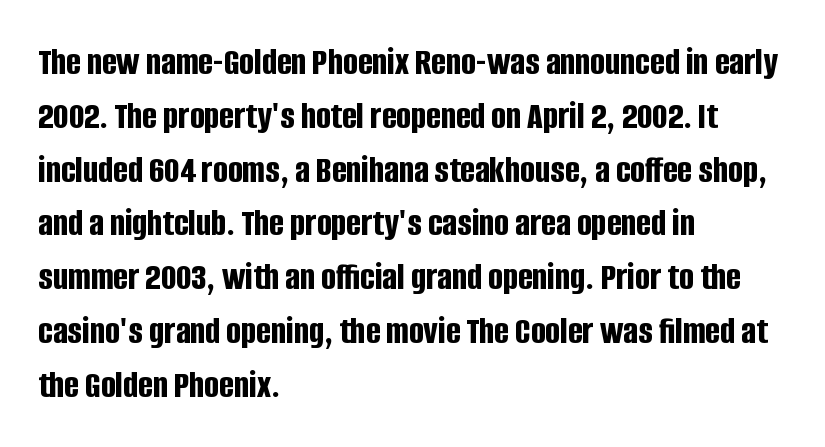
{"serif": "no", "italic": "no", "bold": "yes", "weight": "bold", "width": "condensed", "stroke_contrast": "low", "x_height": "large", "monospaced": "no", "underline": "no", "align": "left", "line_spacing": "normal", "line_spacing_ratio": 1.38, "letter_spacing": "normal", "letter_spacing_em": 0.0, "glyph_px": 39}
